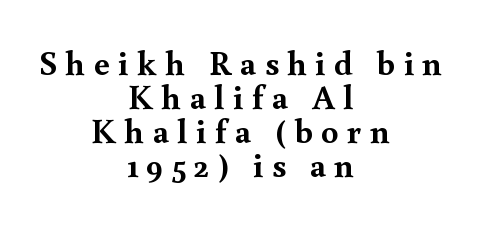
Q: Is the text bold? A: Yes.
Q: Is the text italic (slanted)? A: No, it is upright.
Q: Is the typeface a serif or a sans-serif typeface? A: Serif.
Q: Is the text underlined? A: No.
Q: How is the paragraph aligned? A: Centered.
Q: Is the spacing between letters normal or unusually wide? A: Unusually wide.
Q: Is the spacing between lines tight, normal or loose? A: Tight.
Q: Width (condensed, normal, or wide)? A: Normal.
Q: x-height? A: Small.
Q: Monospaced? A: No.
